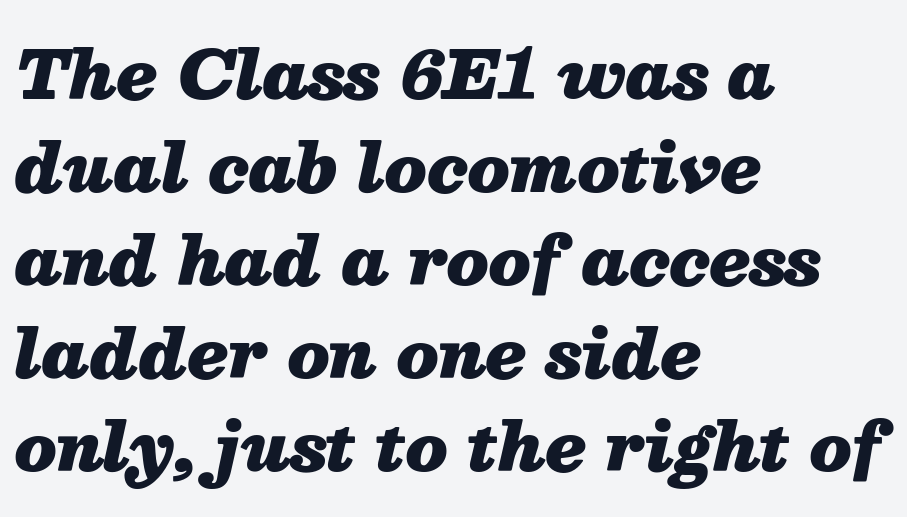
All the whitespace from short lines collects on the right. If you drew a line through each stem, it would be angled. The characters look thick and weighty, a clear bold. Does the leading feel generous? No, just average.
